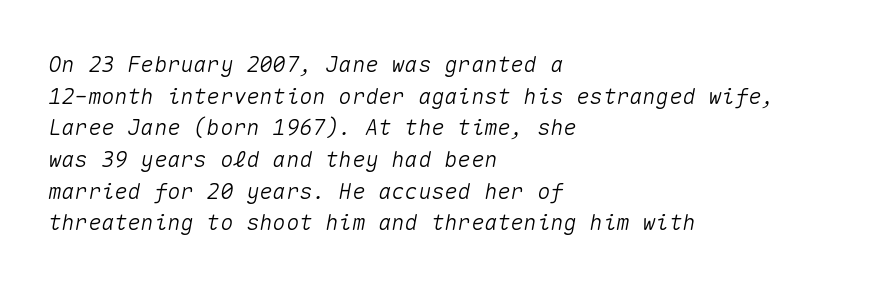
The image shows 22 px text type, italic (leaning right); set left-aligned, normal line spacing (1.44x), normal letter spacing, not underlined.
